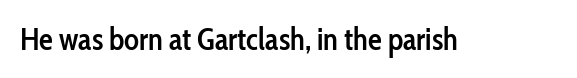
Q: Is the text bold? A: Semi-bold.
Q: Is the text italic (slanted)? A: No, it is upright.
Q: Is the typeface a serif or a sans-serif typeface? A: Sans-serif.
Q: Is the text underlined? A: No.
Q: Is the spacing between letters normal or unusually wide? A: Normal.
Q: Width (condensed, normal, or wide)? A: Condensed.
Q: Stroke contrast? A: Low.
Q: x-height? A: Medium.
Q: Monospaced? A: No.
